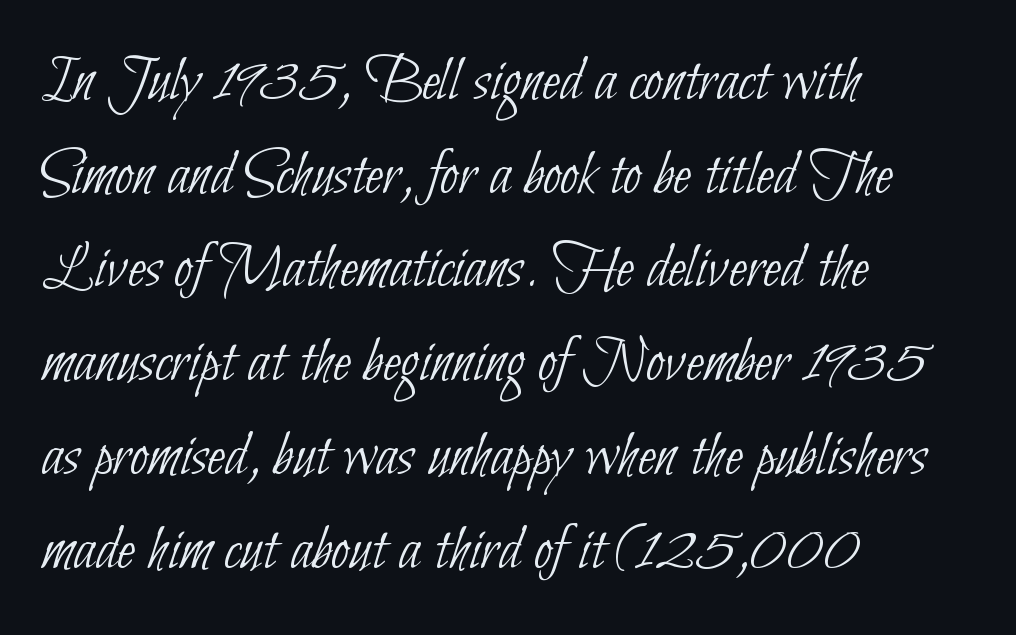
Q: Is the text bold? A: No.
Q: Is the typeface a serif or a sans-serif typeface? A: Sans-serif.
Q: Is the text underlined? A: No.
Q: How is the paragraph aligned? A: Left-aligned.
Q: Is the spacing between letters normal or unusually wide? A: Normal.
Q: Is the spacing between lines tight, normal or loose? A: Normal.
Q: Width (condensed, normal, or wide)? A: Condensed.
Q: Stroke contrast? A: Low.
Q: x-height? A: Small.
Q: Monospaced? A: No.
